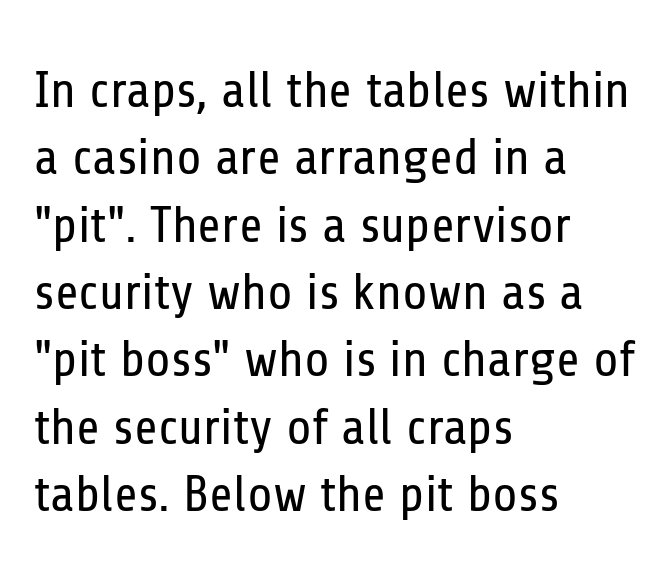
Q: Is the text bold? A: No.
Q: Is the text italic (slanted)? A: No, it is upright.
Q: Is the typeface a serif or a sans-serif typeface? A: Sans-serif.
Q: Is the text underlined? A: No.
Q: How is the paragraph aligned? A: Left-aligned.
Q: Is the spacing between letters normal or unusually wide? A: Normal.
Q: Is the spacing between lines tight, normal or loose? A: Normal.
Q: Width (condensed, normal, or wide)? A: Condensed.
Q: Stroke contrast? A: Low.
Q: x-height? A: Medium.
Q: Monospaced? A: No.
